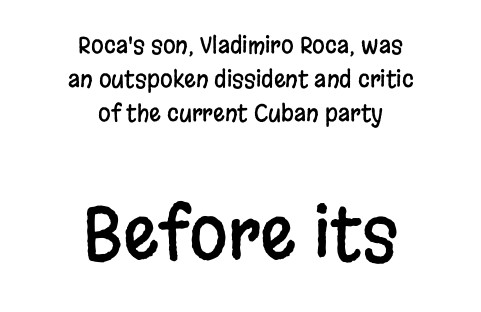
The image shows 70 px condensed sans-serif type, upright; set centered, normal line spacing (1.48x), normal letter spacing, not underlined; the second (bottom) block is 3.04x larger; low stroke contrast and a large x-height.
